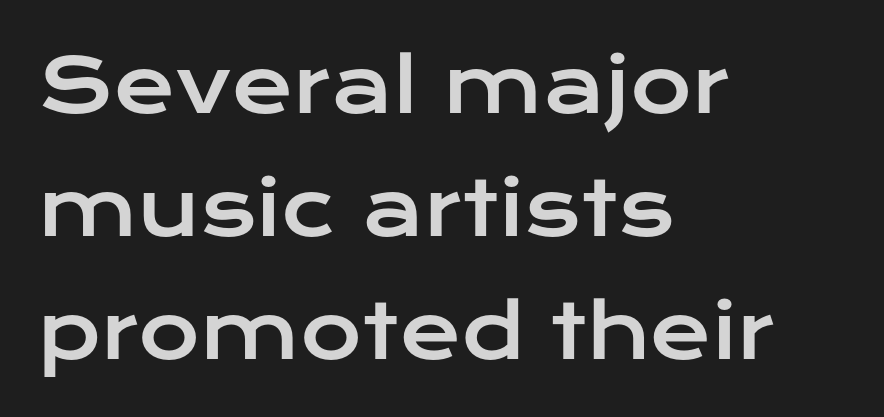
The image shows 75 px wide sans-serif type, upright; set left-aligned, normal line spacing (1.64x), normal letter spacing, not underlined; low stroke contrast and a medium x-height.
